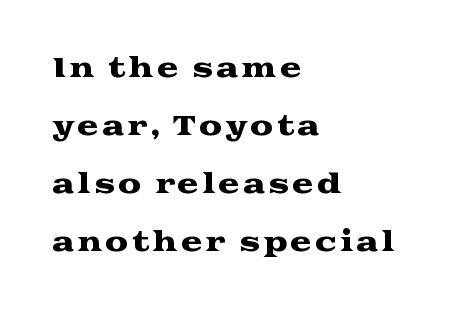
Is there any slant? The stems are plumb. Descenders are the only things crossing below the line. Rows of type keep a wide berth in the vertical direction. Left-aligned paragraph, ragged on the right.
